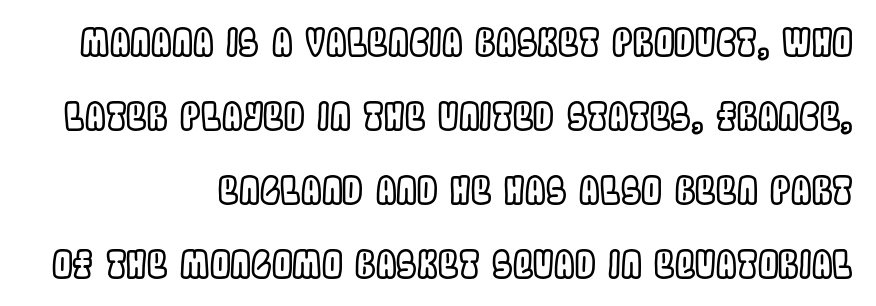
Q: Is the text italic (slanted)? A: No, it is upright.
Q: Is the text underlined? A: No.
Q: How is the paragraph aligned? A: Right-aligned.
Q: Is the spacing between letters normal or unusually wide? A: Normal.
Q: Is the spacing between lines tight, normal or loose? A: Loose.
Q: Width (condensed, normal, or wide)? A: Condensed.
Q: x-height? A: Large.
Q: Monospaced? A: No.
